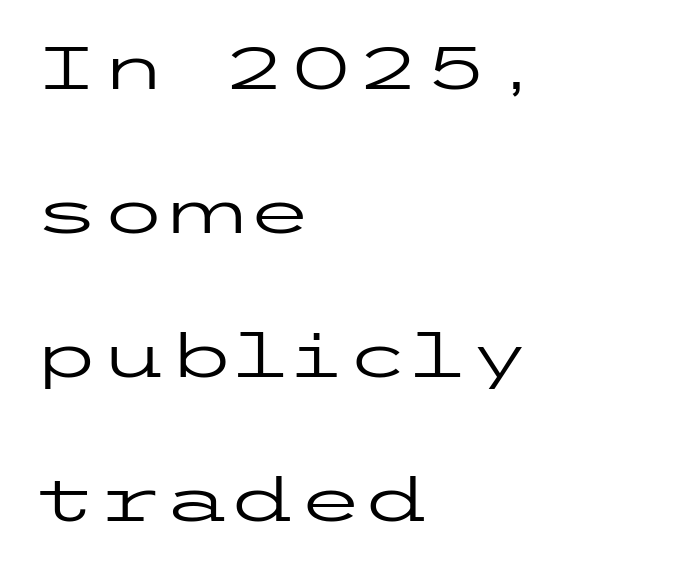
{"serif": "no", "italic": "no", "bold": "no", "weight": "regular", "width": "wide", "stroke_contrast": "low", "x_height": "medium", "underline": "no", "align": "left", "line_spacing": "loose", "line_spacing_ratio": 2.36, "letter_spacing": "normal", "letter_spacing_em": 0.0, "glyph_px": 61}
